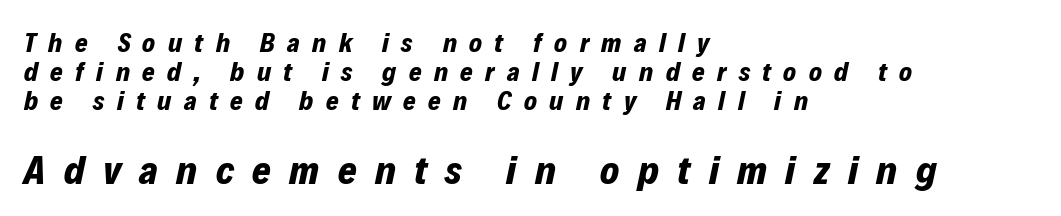
Q: Is the text bold? A: Yes.
Q: Is the text italic (slanted)? A: Yes, it leans right by about 12 degrees.
Q: Is the text underlined? A: No.
Q: How is the paragraph aligned? A: Left-aligned.
Q: Is the spacing between letters normal or unusually wide? A: Unusually wide.
Q: Is the spacing between lines tight, normal or loose? A: Tight.
Q: Which block of text is set in a larger size, the first (top) or the second (bottom)? A: The second (bottom) one.
Q: Width (condensed, normal, or wide)? A: Normal.
Q: Stroke contrast? A: Low.
Q: x-height? A: Medium.
Q: Monospaced? A: No.
